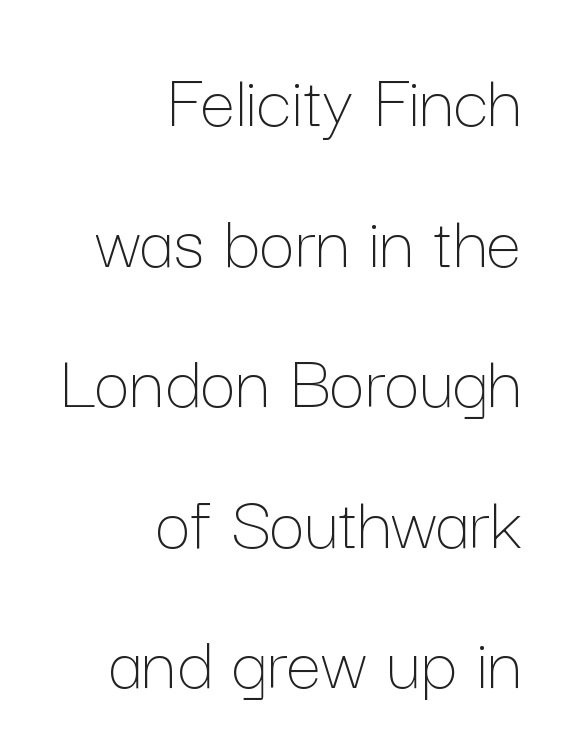
{"italic": "no", "bold": "no", "weight": "thin", "width": "normal", "stroke_contrast": "low", "x_height": "medium", "monospaced": "no", "underline": "no", "align": "right", "line_spacing_ratio": 1.78, "letter_spacing": "normal", "letter_spacing_em": 0.0, "glyph_px": 79}
